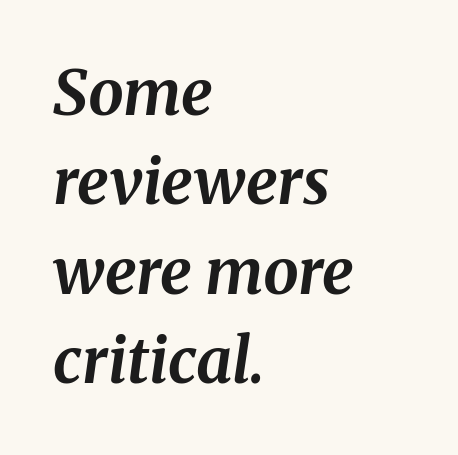
Q: Is the text bold? A: Yes.
Q: Is the text italic (slanted)? A: Yes, it leans right by about 8 degrees.
Q: Is the text underlined? A: No.
Q: How is the paragraph aligned? A: Left-aligned.
Q: Is the spacing between letters normal or unusually wide? A: Normal.
Q: Is the spacing between lines tight, normal or loose? A: Normal.
Q: Width (condensed, normal, or wide)? A: Normal.
Q: Stroke contrast? A: Medium.
Q: x-height? A: Medium.
Q: Monospaced? A: No.
